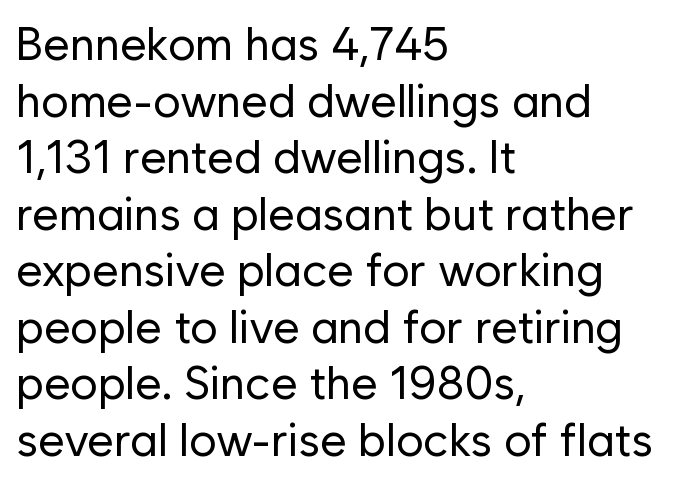
Q: Is the text bold? A: No.
Q: Is the text italic (slanted)? A: No, it is upright.
Q: Is the typeface a serif or a sans-serif typeface? A: Sans-serif.
Q: Is the text underlined? A: No.
Q: How is the paragraph aligned? A: Left-aligned.
Q: Is the spacing between letters normal or unusually wide? A: Normal.
Q: Width (condensed, normal, or wide)? A: Normal.
Q: Stroke contrast? A: Low.
Q: x-height? A: Medium.
Q: Monospaced? A: No.
